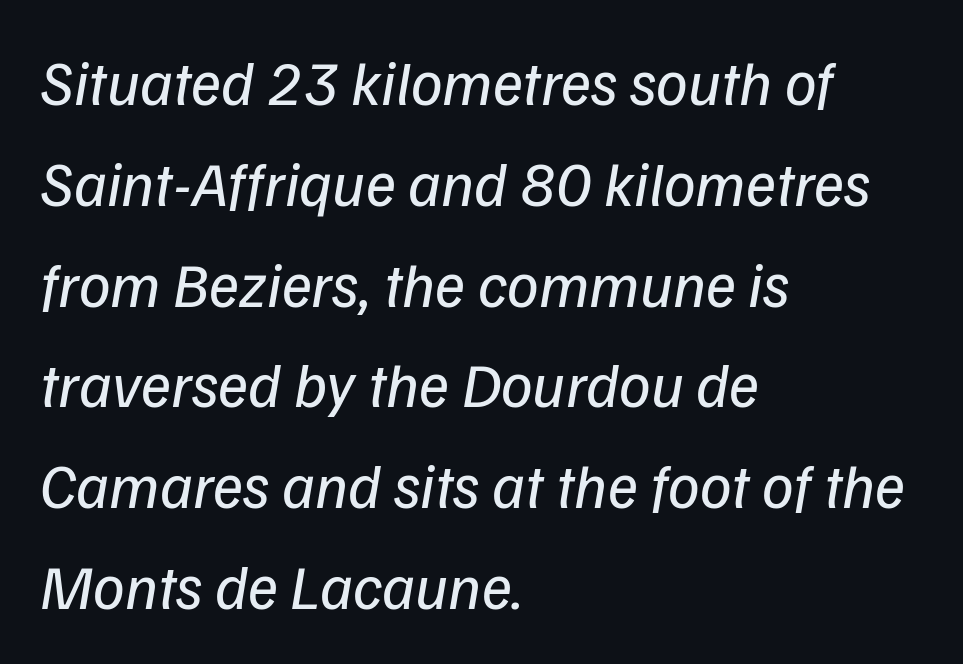
The image shows 63 px regular-weight type, italic (leaning right); set left-aligned, normal line spacing (1.6x), normal letter spacing, not underlined; low stroke contrast and a medium x-height.
